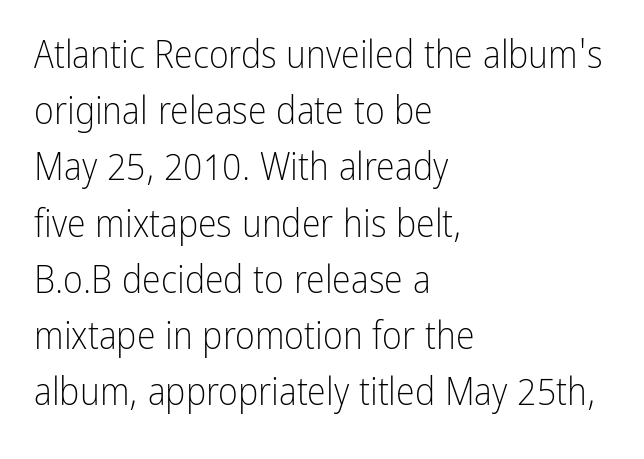
The image shows 38 px light, condensed sans-serif type, upright; set left-aligned, normal line spacing (1.48x), normal letter spacing, not underlined; low stroke contrast and a medium x-height.
